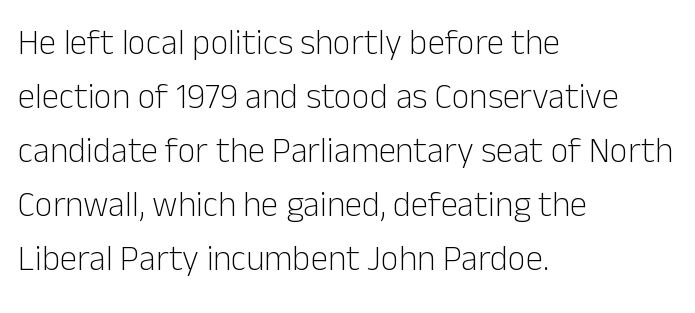
Q: Is the text bold? A: No.
Q: Is the text italic (slanted)? A: No, it is upright.
Q: Is the typeface a serif or a sans-serif typeface? A: Sans-serif.
Q: Is the text underlined? A: No.
Q: How is the paragraph aligned? A: Left-aligned.
Q: Is the spacing between letters normal or unusually wide? A: Normal.
Q: Is the spacing between lines tight, normal or loose? A: Normal.
Q: Width (condensed, normal, or wide)? A: Normal.
Q: Stroke contrast? A: Low.
Q: x-height? A: Medium.
Q: Monospaced? A: No.
